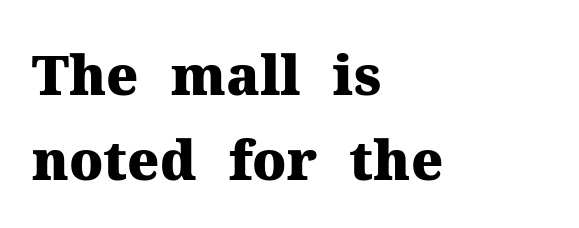
{"serif": "yes", "italic": "no", "bold": "yes", "weight": "heavy", "width": "normal", "stroke_contrast": "medium", "x_height": "medium", "monospaced": "no", "underline": "no", "align": "left", "line_spacing": "normal", "line_spacing_ratio": 1.57, "letter_spacing": "normal", "letter_spacing_em": 0.0, "glyph_px": 54}
